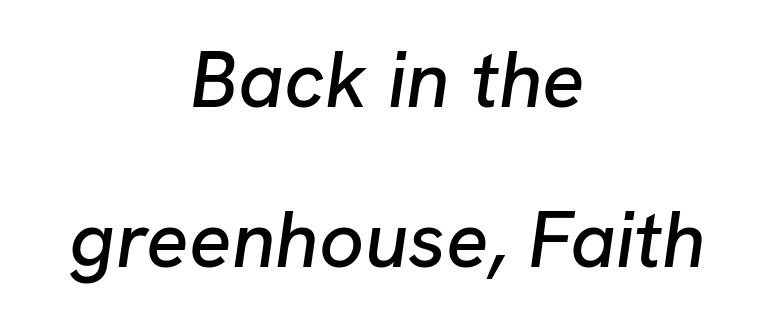
Q: Is the text italic (slanted)? A: Yes, it leans right by about 8 degrees.
Q: Is the text underlined? A: No.
Q: How is the paragraph aligned? A: Centered.
Q: Is the spacing between letters normal or unusually wide? A: Normal.
Q: Is the spacing between lines tight, normal or loose? A: Loose.
Q: Width (condensed, normal, or wide)? A: Normal.
Q: Stroke contrast? A: Low.
Q: x-height? A: Medium.
Q: Monospaced? A: No.
